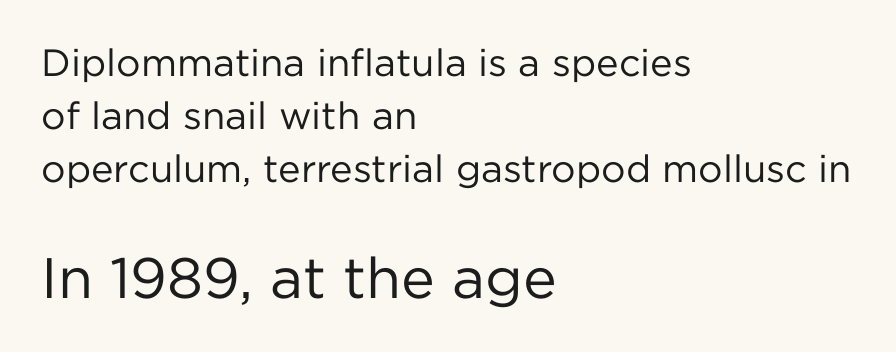
Which chunk is bigger? The second one — the bottom block dwarfs the top. Whoever set this chose a conventional vertical rhythm. Posture: straight, roman, zero tilt. The passage shown is not bold in any degree. Letterform terminals end flat and unadorned throughout the passage.
